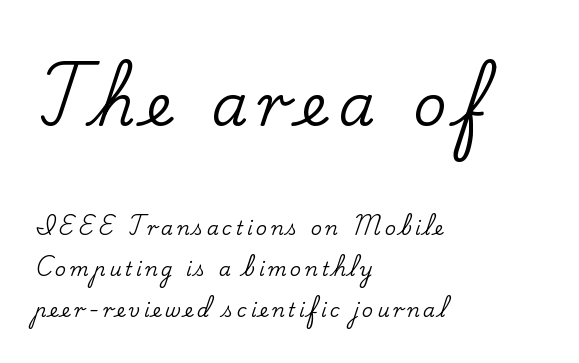
Q: Is the text italic (slanted)? A: Yes.
Q: Is the typeface a serif or a sans-serif typeface? A: Serif.
Q: Is the text underlined? A: No.
Q: How is the paragraph aligned? A: Left-aligned.
Q: Is the spacing between lines tight, normal or loose? A: Loose.
Q: Which block of text is set in a larger size, the first (top) or the second (bottom)? A: The first (top) one.
Q: Width (condensed, normal, or wide)? A: Normal.
Q: Stroke contrast? A: Low.
Q: x-height? A: Small.
Q: Monospaced? A: No.
